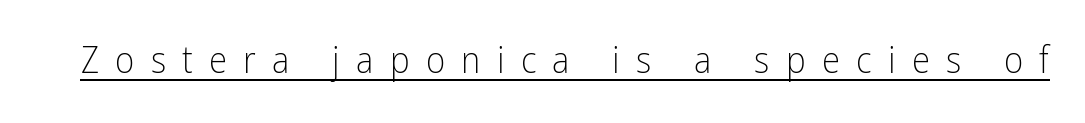
{"serif": "no", "italic": "no", "bold": "no", "weight": "light", "width": "condensed", "stroke_contrast": "low", "x_height": "medium", "monospaced": "no", "underline": "yes", "letter_spacing": "wide", "letter_spacing_em": 0.44, "glyph_px": 37}
